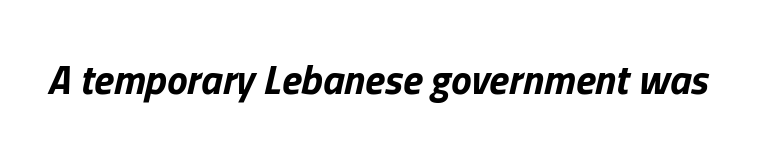
Q: Is the text bold? A: Yes.
Q: Is the text italic (slanted)? A: Yes, it leans right by about 13 degrees.
Q: Is the text underlined? A: No.
Q: Is the spacing between letters normal or unusually wide? A: Normal.
Q: Width (condensed, normal, or wide)? A: Normal.
Q: Stroke contrast? A: Low.
Q: x-height? A: Medium.
Q: Monospaced? A: No.
